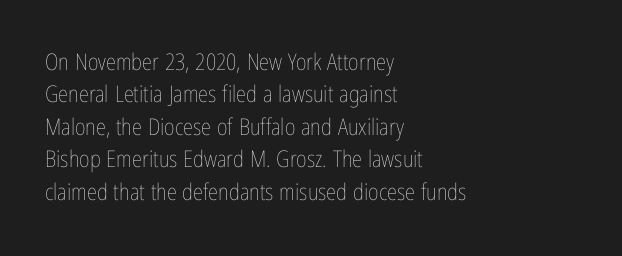
The tracking reads as untouched default to a designer's eye. Layout note: lines flush left. Students, observe: this is what conventionally led text looks like. Underline: absent.
